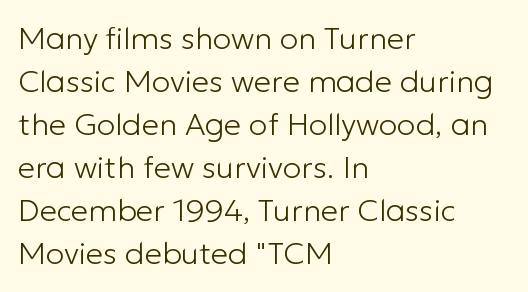
{"serif": "no", "italic": "no", "bold": "no", "weight": "light", "width": "normal", "stroke_contrast": "low", "x_height": "medium", "monospaced": "no", "underline": "no", "align": "left", "line_spacing": "normal", "line_spacing_ratio": 1.39, "letter_spacing": "normal", "letter_spacing_em": 0.0, "glyph_px": 31}
